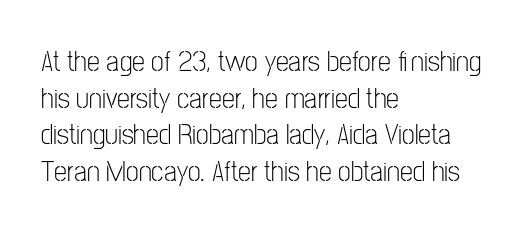
Character widths vary here, with narrow letters taking less room than wide ones. Nobody drew a line under any word here. Stems here are at most as thick as an everyday book face. No extra tracking has been applied to these lines.
